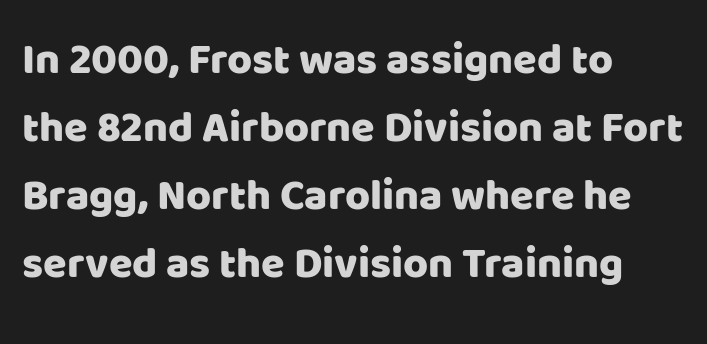
The designer went with a sans here, leaving each stem footless. Here the designer chose a conventional face with non-uniform glyph widths. Successive baselines arrive at the customary interval. Decoration check: the copy has no underline.
